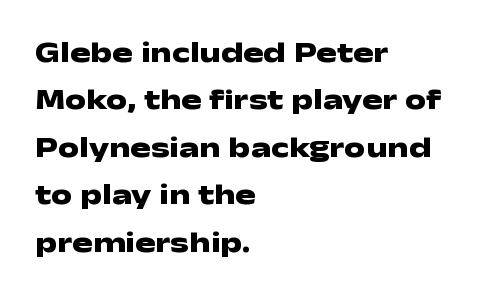
{"serif": "no", "italic": "no", "bold": "yes", "weight": "heavy", "width": "wide", "stroke_contrast": "low", "x_height": "medium", "monospaced": "no", "underline": "no", "align": "left", "line_spacing": "normal", "line_spacing_ratio": 1.58, "letter_spacing": "normal", "letter_spacing_em": 0.0, "glyph_px": 30}
